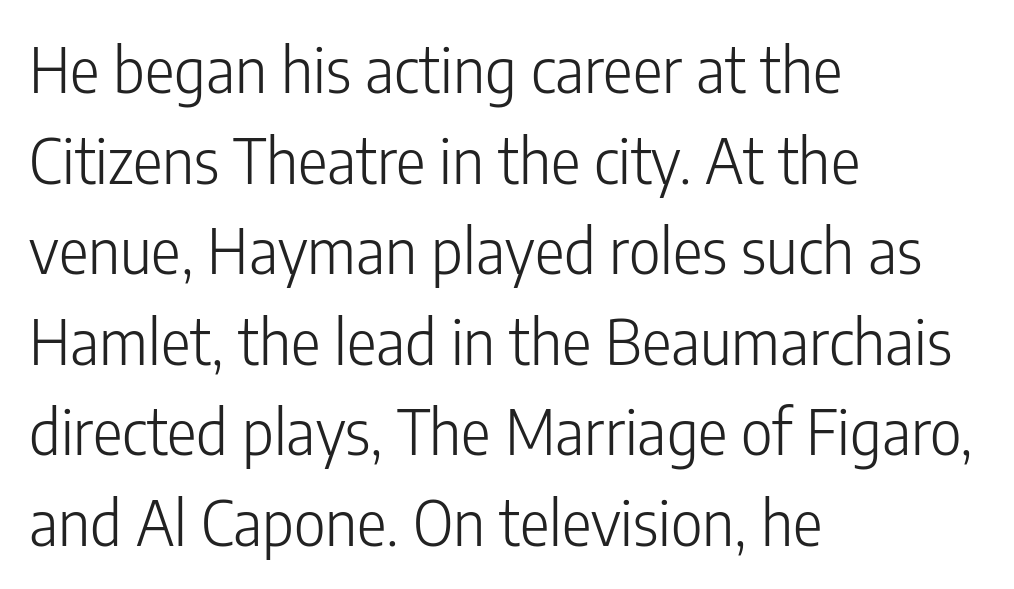
The image shows 62 px light, condensed sans-serif type, upright; set left-aligned, normal line spacing (1.46x), normal letter spacing, not underlined; low stroke contrast and a medium x-height.
